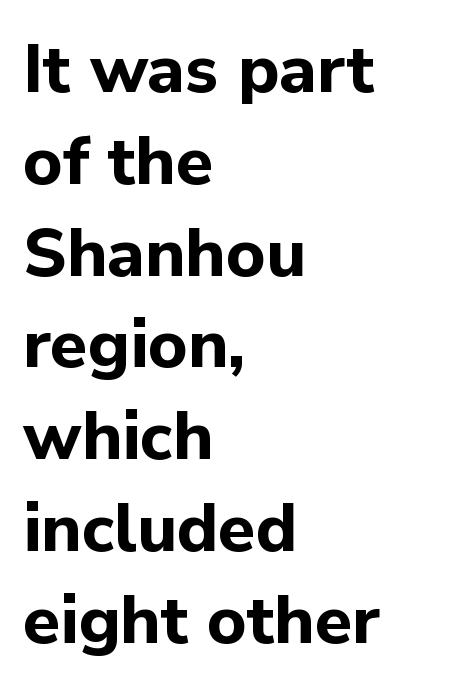
The image shows 68 px bold sans-serif type, upright; set left-aligned, normal line spacing (1.35x), normal letter spacing, not underlined; low stroke contrast and a medium x-height.
